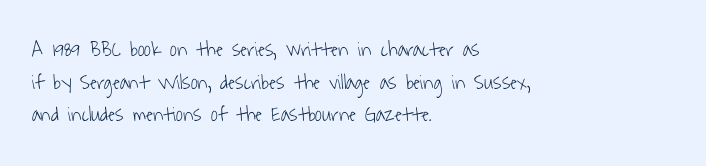
The setting favours the left margin, as ordinary paragraphs usually do. The strokes carry an ordinary text weight at most. Nobody touched the tracking dial on this one. The zone under the glyphs is completely vacant. A normal amount of white space separates one row of letters from the next.
